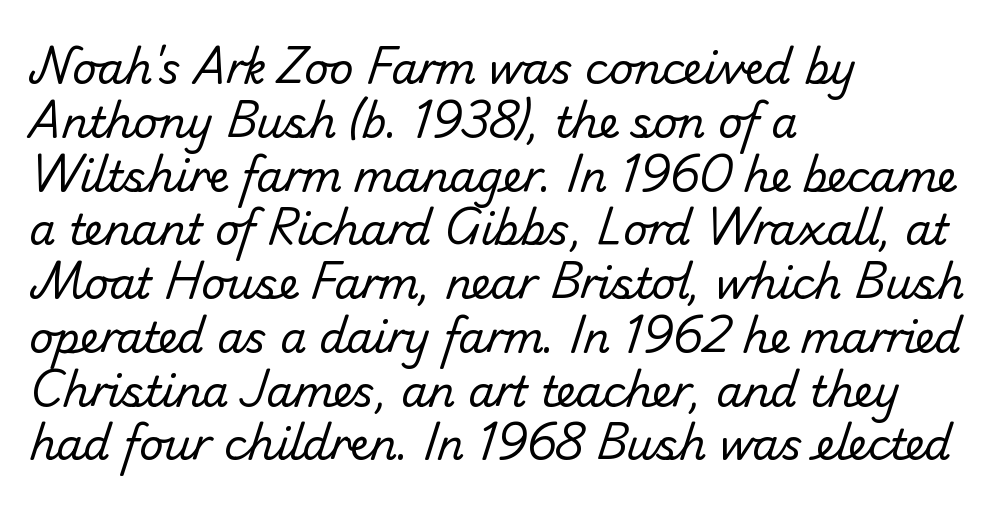
Inter-character spacing is left at the font's built-in metrics. The ragged edge is on the right, which tells us the setting is flush left. Unbolded letterforms with no extra heft. What kind of face is this? One without serifs — a sans.
